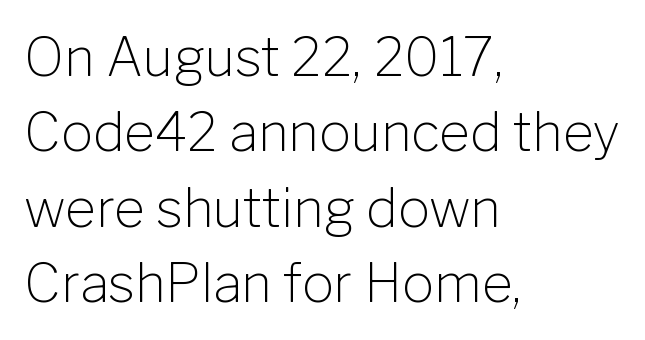
These lines are rendered in a variable-pitch font. Horizontally, the lines are justified to the leading edge only. The typeface chosen for these lines omits serifs. Lines of text with bare space underneath. Think standard paragraph weight, or any step lighter than that.
